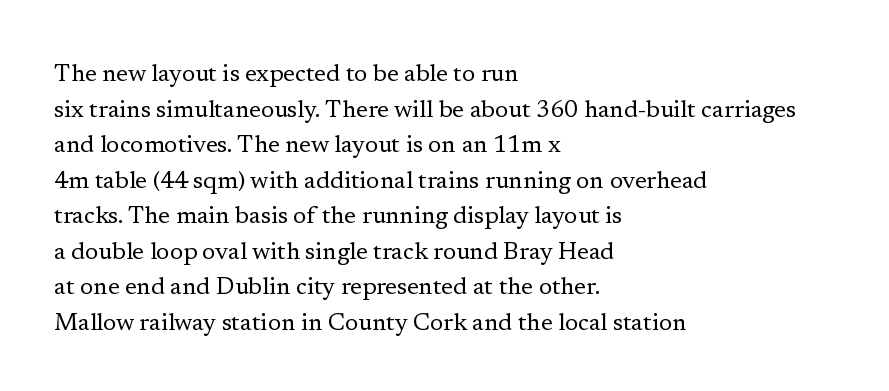
Q: Is the text bold? A: No.
Q: Is the text italic (slanted)? A: No, it is upright.
Q: Is the text underlined? A: No.
Q: How is the paragraph aligned? A: Left-aligned.
Q: Is the spacing between letters normal or unusually wide? A: Normal.
Q: Is the spacing between lines tight, normal or loose? A: Normal.
